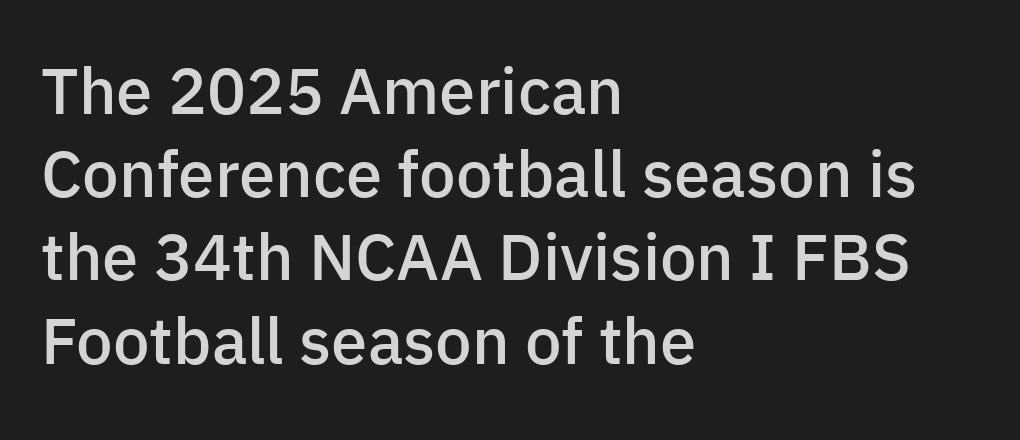
{"serif": "no", "italic": "no", "bold": "semi", "weight": "semibold", "width": "normal", "stroke_contrast": "low", "x_height": "medium", "monospaced": "no", "underline": "no", "align": "left", "line_spacing": "normal", "line_spacing_ratio": 1.28, "letter_spacing": "normal", "letter_spacing_em": 0.0, "glyph_px": 65}
